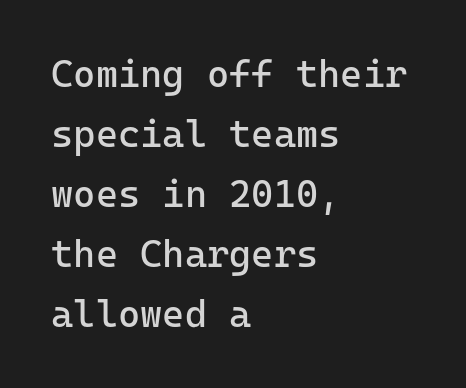
Q: Is the text bold? A: No.
Q: Is the text italic (slanted)? A: No, it is upright.
Q: Is the typeface a serif or a sans-serif typeface? A: Sans-serif.
Q: Is the text underlined? A: No.
Q: How is the paragraph aligned? A: Left-aligned.
Q: Is the spacing between letters normal or unusually wide? A: Normal.
Q: Is the spacing between lines tight, normal or loose? A: Normal.
Q: Width (condensed, normal, or wide)? A: Normal.
Q: Stroke contrast? A: Low.
Q: x-height? A: Medium.
